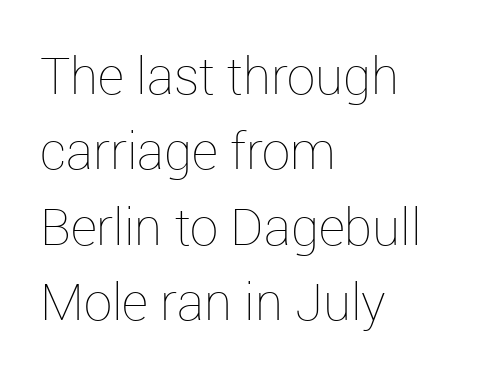
The image shows 51 px thin type, upright; set left-aligned, normal line spacing (1.48x), normal letter spacing, not underlined; low stroke contrast and a medium x-height.
